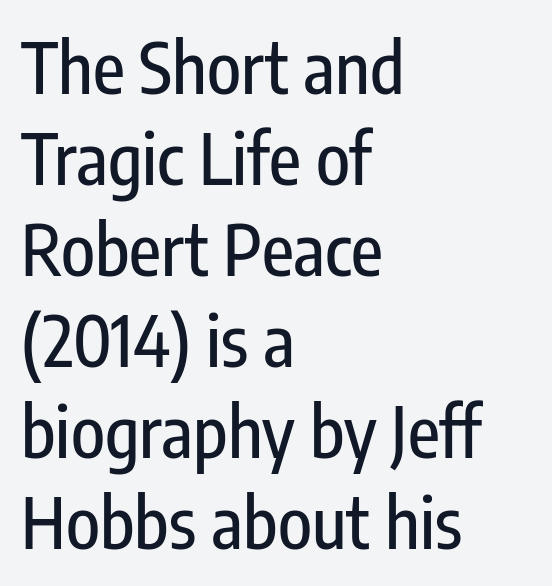
Q: Is the text italic (slanted)? A: No, it is upright.
Q: Is the typeface a serif or a sans-serif typeface? A: Sans-serif.
Q: Is the text underlined? A: No.
Q: How is the paragraph aligned? A: Left-aligned.
Q: Is the spacing between letters normal or unusually wide? A: Normal.
Q: Is the spacing between lines tight, normal or loose? A: Normal.
Q: Width (condensed, normal, or wide)? A: Condensed.
Q: Stroke contrast? A: Low.
Q: x-height? A: Medium.
Q: Monospaced? A: No.
